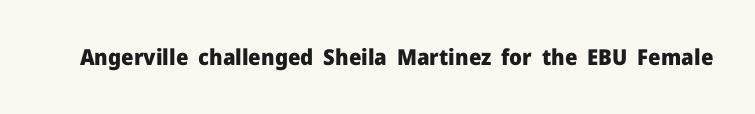
The image shows 22 px bold type, upright; set normal letter spacing, not underlined.
